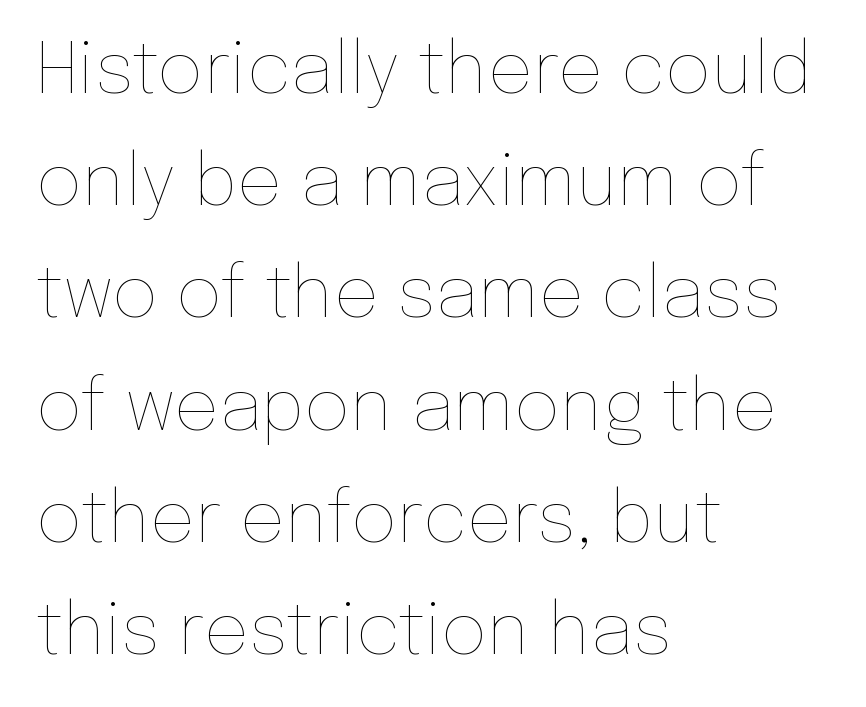
{"italic": "no", "bold": "no", "weight": "thin", "width": "normal", "stroke_contrast": "low", "x_height": "medium", "monospaced": "no", "underline": "no", "align": "left", "line_spacing": "normal", "line_spacing_ratio": 1.58, "letter_spacing": "normal", "letter_spacing_em": 0.0, "glyph_px": 71}
